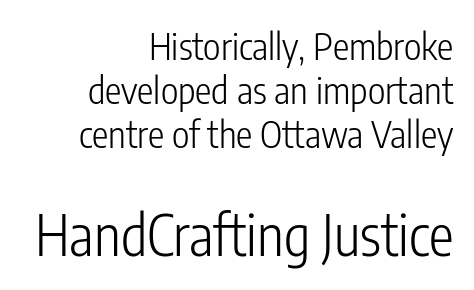
Q: Is the text bold? A: No.
Q: Is the text italic (slanted)? A: No, it is upright.
Q: Is the typeface a serif or a sans-serif typeface? A: Sans-serif.
Q: Is the text underlined? A: No.
Q: How is the paragraph aligned? A: Right-aligned.
Q: Is the spacing between letters normal or unusually wide? A: Normal.
Q: Which block of text is set in a larger size, the first (top) or the second (bottom)? A: The second (bottom) one.
Q: Width (condensed, normal, or wide)? A: Condensed.
Q: Stroke contrast? A: Low.
Q: x-height? A: Medium.
Q: Monospaced? A: No.
